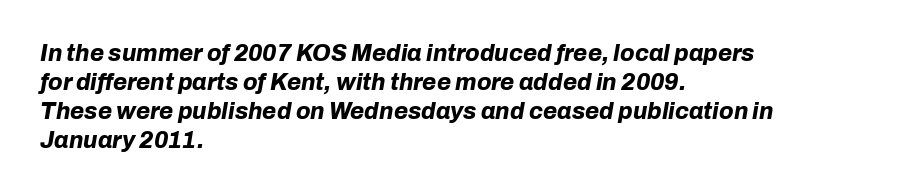
{"italic": "yes", "lean": "right", "slant_degrees": 10, "bold": "yes", "underline": "no", "align": "left", "line_spacing": "normal", "line_spacing_ratio": 1.26, "letter_spacing": "normal", "letter_spacing_em": 0.0, "glyph_px": 23}
